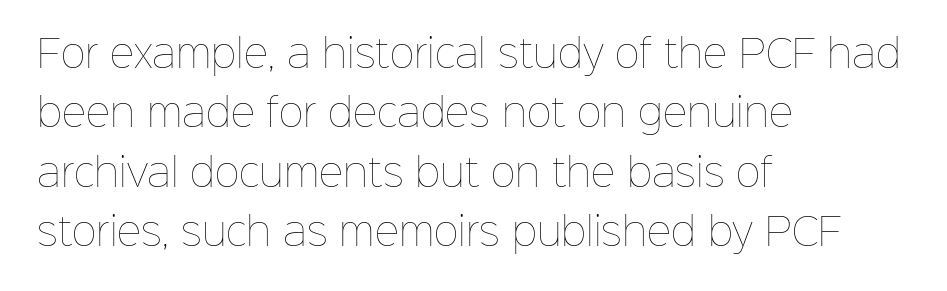
This is roman type, the default non-slanted kind. The passage shown is typed in a proportional face where columns would drift. The designer left line spacing at the default. The lines in this sample share a left origin and differ only in where they stop.
